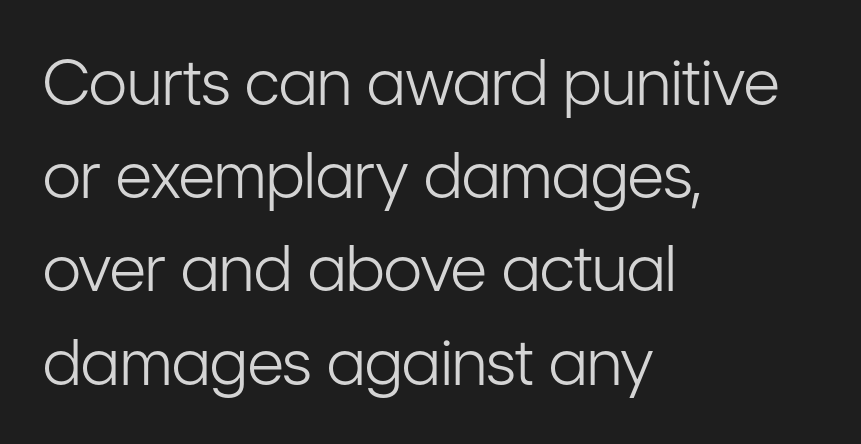
{"serif": "no", "italic": "no", "bold": "no", "weight": "light", "width": "condensed", "stroke_contrast": "low", "x_height": "medium", "monospaced": "no", "underline": "no", "align": "left", "line_spacing": "normal", "line_spacing_ratio": 1.48, "letter_spacing": "normal", "letter_spacing_em": 0.0, "glyph_px": 63}
